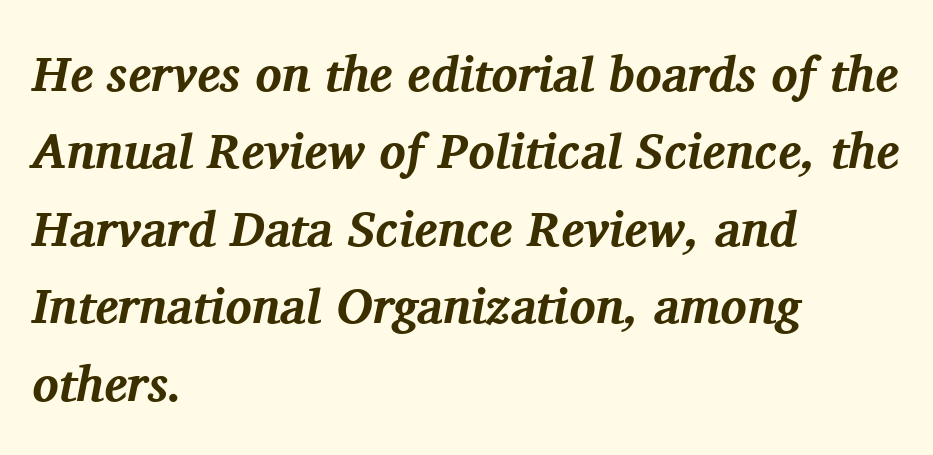
Q: Is the text bold? A: Yes.
Q: Is the text italic (slanted)? A: Yes, it leans right by about 11 degrees.
Q: Is the typeface a serif or a sans-serif typeface? A: Serif.
Q: Is the text underlined? A: No.
Q: How is the paragraph aligned? A: Left-aligned.
Q: Is the spacing between letters normal or unusually wide? A: Normal.
Q: Is the spacing between lines tight, normal or loose? A: Normal.
Q: Width (condensed, normal, or wide)? A: Normal.
Q: Stroke contrast? A: Medium.
Q: x-height? A: Medium.
Q: Monospaced? A: No.
